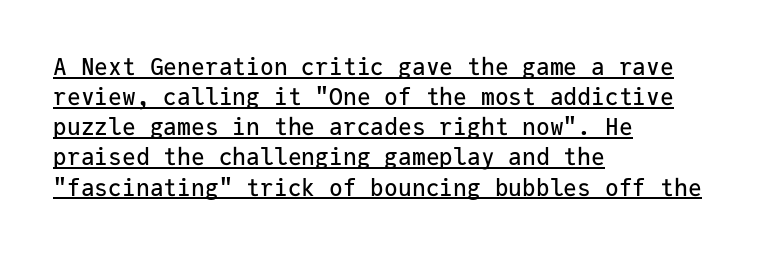
The image shows 23 px text type, upright; set left-aligned, normal line spacing (1.31x), normal letter spacing, underlined.
